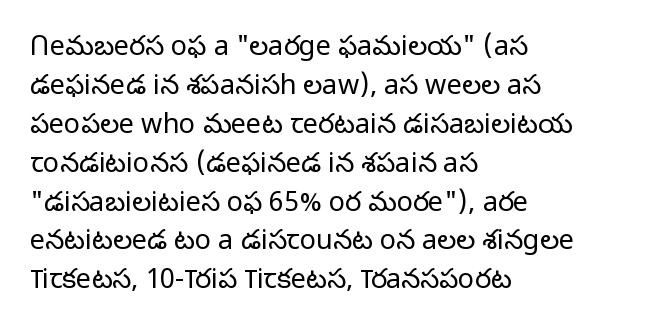
Q: Is the text bold? A: No.
Q: Is the text italic (slanted)? A: No, it is upright.
Q: Is the text underlined? A: No.
Q: How is the paragraph aligned? A: Left-aligned.
Q: Is the spacing between letters normal or unusually wide? A: Normal.
Q: Is the spacing between lines tight, normal or loose? A: Normal.
